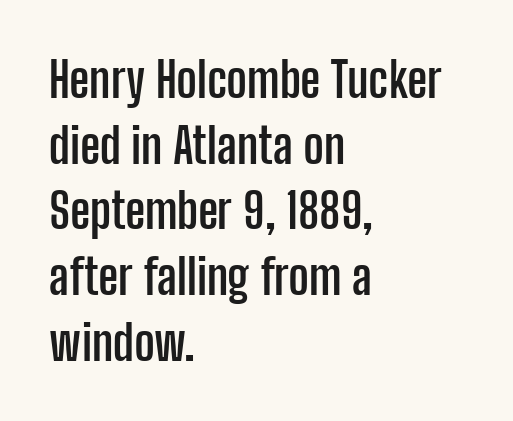
The glyphs have the mass of a bold cut. Honestly, the row spacing looks completely unremarkable. The horizontal fit of the characters is conventional and even. The type family on display is of the sans-serif kind. Type without underlining.
